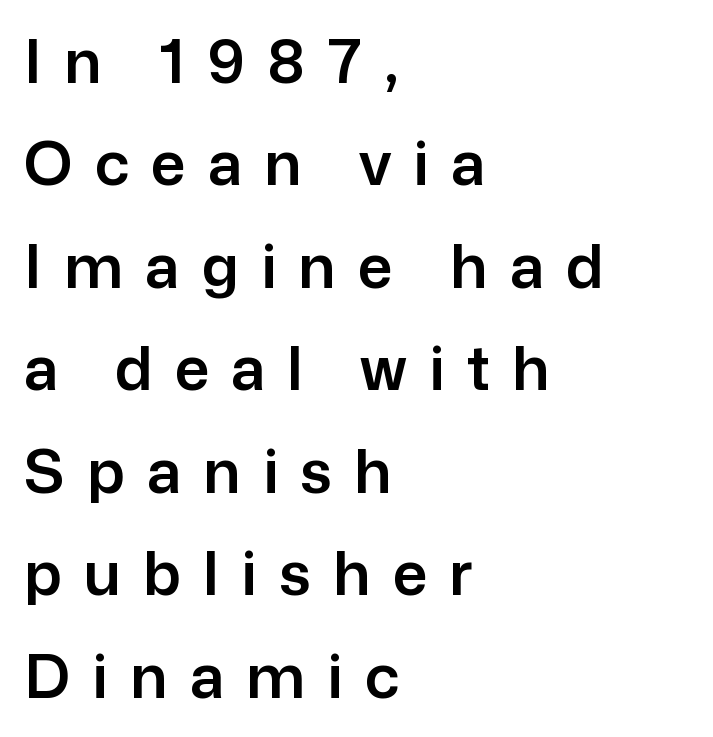
Q: Is the text italic (slanted)? A: No, it is upright.
Q: Is the typeface a serif or a sans-serif typeface? A: Sans-serif.
Q: Is the text underlined? A: No.
Q: How is the paragraph aligned? A: Left-aligned.
Q: Is the spacing between letters normal or unusually wide? A: Unusually wide.
Q: Is the spacing between lines tight, normal or loose? A: Normal.
Q: Width (condensed, normal, or wide)? A: Normal.
Q: Stroke contrast? A: Low.
Q: x-height? A: Medium.
Q: Monospaced? A: No.
